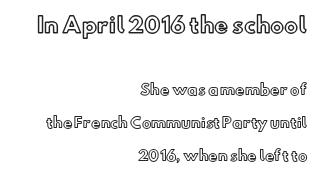
{"italic": "no", "underline": "no", "align": "right", "line_spacing": "loose", "line_spacing_ratio": 2.38, "letter_spacing": "normal", "letter_spacing_em": 0.0, "larger_block": "first", "size_ratio": 1.5, "glyph_px": 21}
